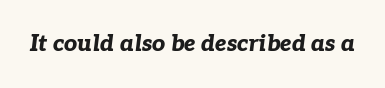
{"italic": "yes", "lean": "right", "slant_degrees": 7, "bold": "yes", "underline": "no", "letter_spacing": "normal", "letter_spacing_em": 0.0, "glyph_px": 23}
